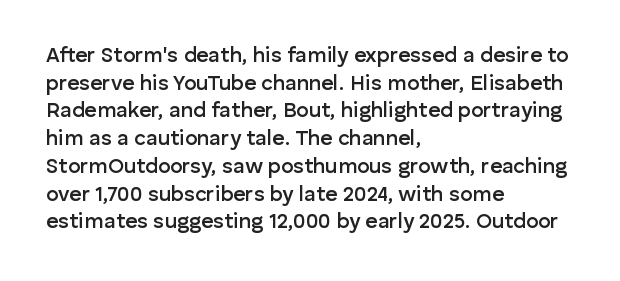
{"italic": "no", "bold": "semi", "underline": "no", "align": "left", "line_spacing": "normal", "line_spacing_ratio": 1.32, "letter_spacing": "normal", "letter_spacing_em": 0.0, "glyph_px": 21}
